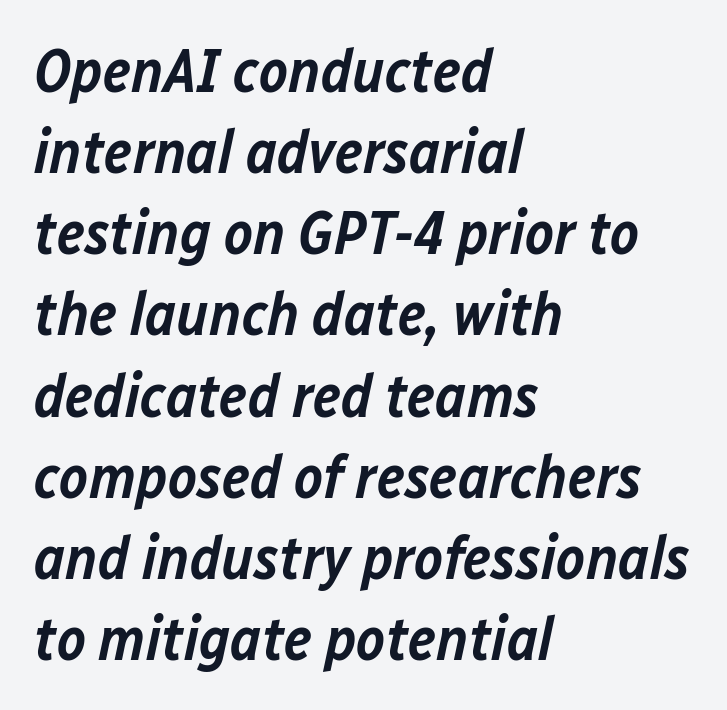
The image shows 61 px semibold type, italic (leaning right); set left-aligned, normal line spacing (1.33x), normal letter spacing, not underlined; low stroke contrast and a medium x-height.
